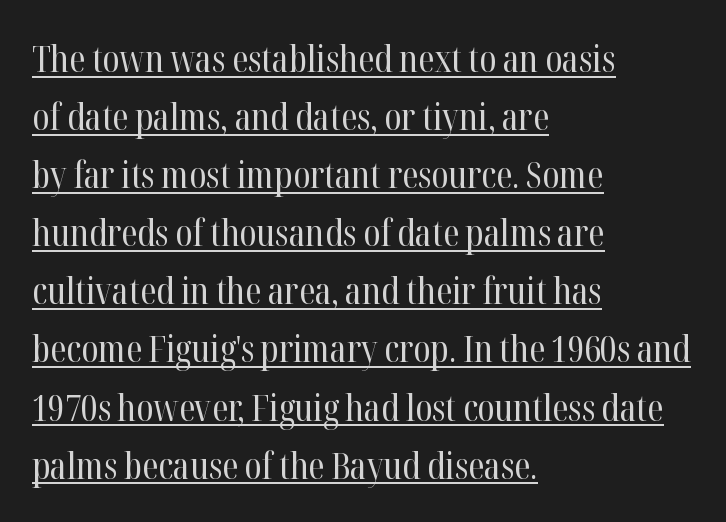
The image shows 37 px regular-weight, condensed serif type, upright; set left-aligned, normal line spacing (1.57x), normal letter spacing, underlined; high stroke contrast and a medium x-height.
